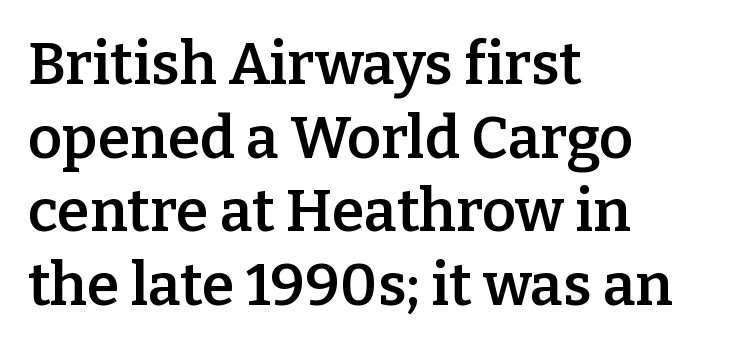
The typesetting leans somewhat heavy: a semibold. These lines keep a tight, regular rhythm from letter to letter. Posture: straight, roman, zero tilt. In terms of leading, this rendering sits right in the middle. Varying glyph widths throughout — classic text-font behaviour.
